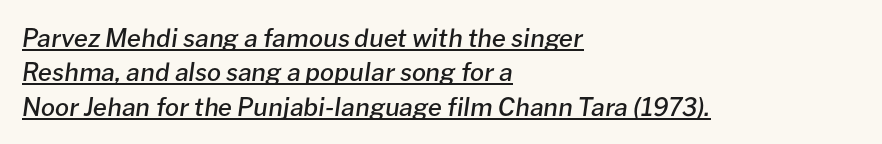
The image shows 25 px text type, italic (leaning right); set left-aligned, normal line spacing (1.38x), normal letter spacing, underlined.
